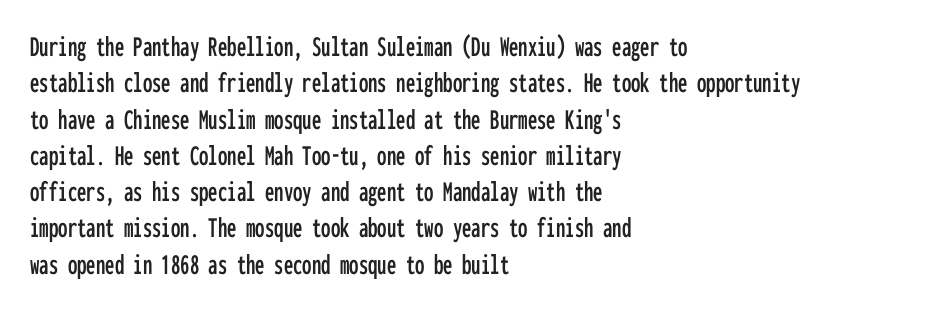
Q: Is the text italic (slanted)? A: No, it is upright.
Q: Is the typeface a serif or a sans-serif typeface? A: Sans-serif.
Q: Is the text underlined? A: No.
Q: How is the paragraph aligned? A: Left-aligned.
Q: Is the spacing between letters normal or unusually wide? A: Normal.
Q: Width (condensed, normal, or wide)? A: Condensed.
Q: Stroke contrast? A: Low.
Q: x-height? A: Medium.
Q: Monospaced? A: Yes.
